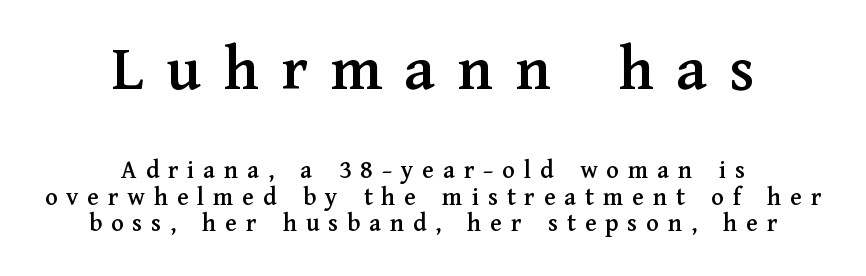
{"serif": "yes", "italic": "no", "width": "normal", "stroke_contrast": "medium", "x_height": "medium", "monospaced": "no", "underline": "no", "align": "center", "line_spacing": "tight", "line_spacing_ratio": 1.02, "letter_spacing": "wide", "letter_spacing_em": 0.34, "larger_block": "first", "size_ratio": 2.54, "glyph_px": 66}
